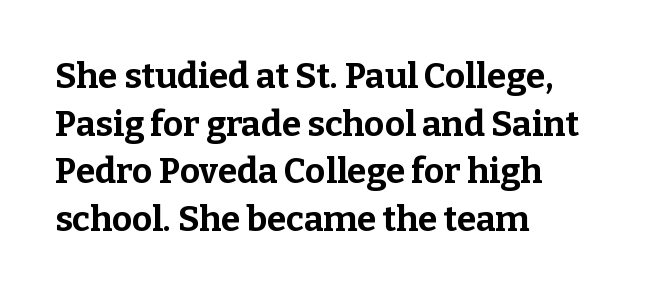
Note the varied advance widths — an 'i' is clearly narrower than an 'm'. Stroke terminals: seriffed. Posture: upright roman. Is the type bold? Yes — the strokes are clearly thick and heavy.
